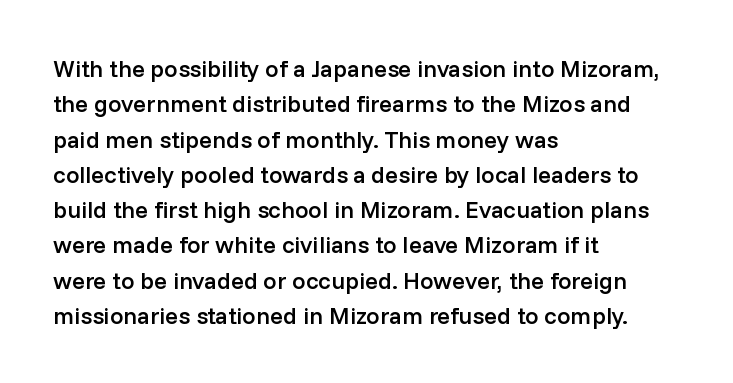
The image shows 24 px text type, upright; set left-aligned, normal line spacing (1.47x), normal letter spacing, not underlined.
